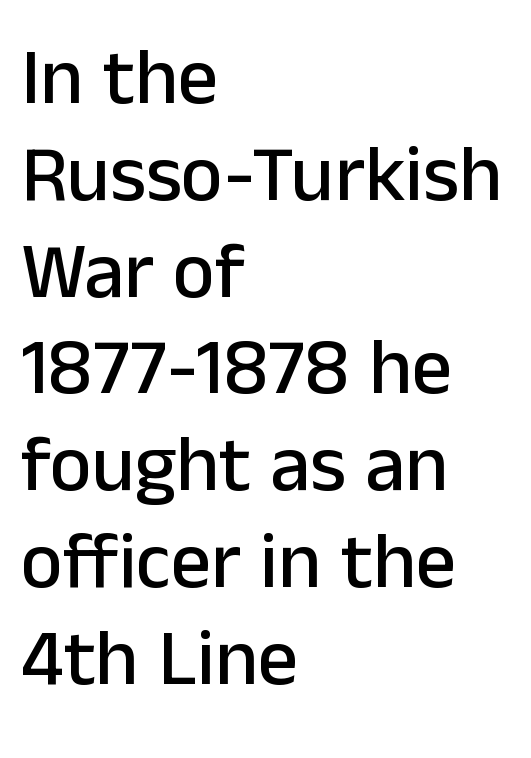
The image shows 80 px sans-serif type, upright; set left-aligned, line spacing 1.21x, normal letter spacing, not underlined; low stroke contrast and a medium x-height.
